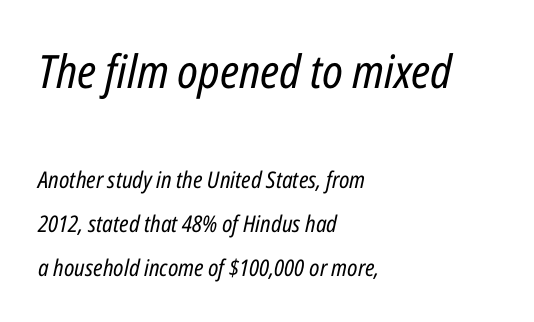
The image shows 46 px regular-weight, condensed type, italic (leaning right); set left-aligned, loose line spacing (1.92x), normal letter spacing, not underlined; the first (top) block is 2.0x larger; low stroke contrast and a medium x-height.
